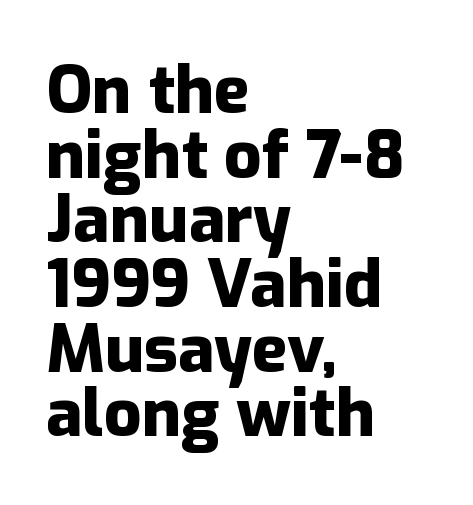
Q: Is the text bold? A: Yes.
Q: Is the text italic (slanted)? A: No, it is upright.
Q: Is the typeface a serif or a sans-serif typeface? A: Sans-serif.
Q: Is the text underlined? A: No.
Q: How is the paragraph aligned? A: Left-aligned.
Q: Is the spacing between letters normal or unusually wide? A: Normal.
Q: Is the spacing between lines tight, normal or loose? A: Tight.
Q: Width (condensed, normal, or wide)? A: Normal.
Q: Stroke contrast? A: Low.
Q: x-height? A: Medium.
Q: Monospaced? A: No.
